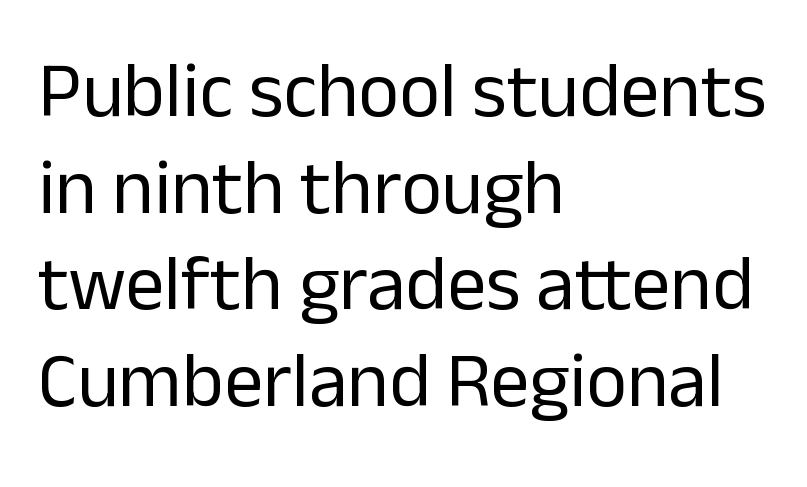
{"serif": "no", "italic": "no", "bold": "no", "weight": "regular", "width": "normal", "stroke_contrast": "low", "x_height": "medium", "monospaced": "no", "underline": "no", "align": "left", "line_spacing_ratio": 1.24, "letter_spacing": "normal", "letter_spacing_em": 0.0, "glyph_px": 78}
